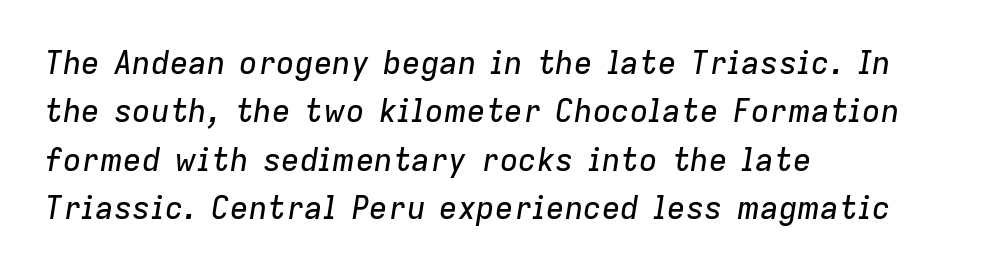
The image shows 31 px text type, italic (leaning right); set left-aligned, normal line spacing (1.56x), normal letter spacing, not underlined; low stroke contrast and a medium x-height.
